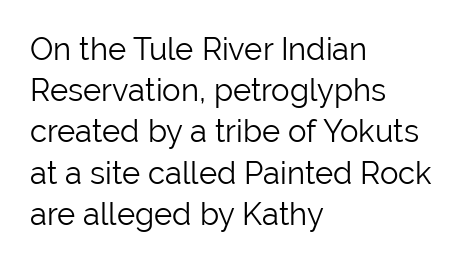
The image shows 31 px light sans-serif type, upright; set left-aligned, normal line spacing (1.33x), normal letter spacing, not underlined; low stroke contrast and a medium x-height.
